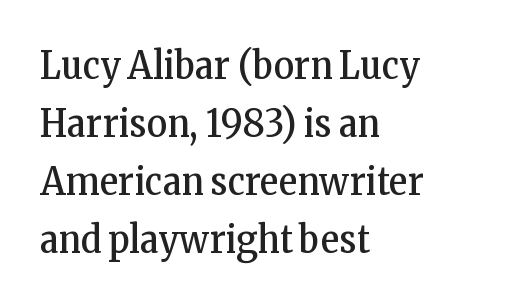
Q: Is the text bold? A: No.
Q: Is the text italic (slanted)? A: No, it is upright.
Q: Is the typeface a serif or a sans-serif typeface? A: Serif.
Q: Is the text underlined? A: No.
Q: How is the paragraph aligned? A: Left-aligned.
Q: Is the spacing between letters normal or unusually wide? A: Normal.
Q: Is the spacing between lines tight, normal or loose? A: Normal.
Q: Width (condensed, normal, or wide)? A: Condensed.
Q: Stroke contrast? A: Low.
Q: x-height? A: Medium.
Q: Monospaced? A: No.
